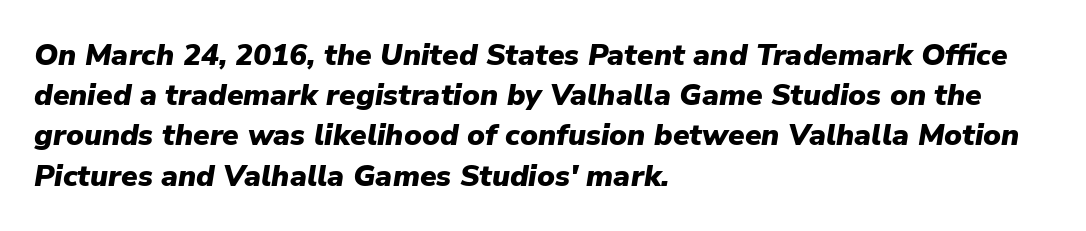
{"italic": "yes", "lean": "right", "slant_degrees": 9, "bold": "yes", "weight": "heavy", "width": "normal", "stroke_contrast": "low", "x_height": "medium", "monospaced": "no", "underline": "no", "align": "left", "line_spacing": "normal", "line_spacing_ratio": 1.34, "letter_spacing": "normal", "letter_spacing_em": 0.0, "glyph_px": 30}
